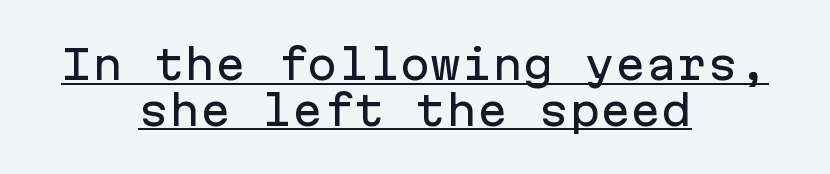
Q: Is the text italic (slanted)? A: No, it is upright.
Q: Is the typeface a serif or a sans-serif typeface? A: Sans-serif.
Q: Is the text underlined? A: Yes.
Q: How is the paragraph aligned? A: Centered.
Q: Is the spacing between letters normal or unusually wide? A: Normal.
Q: Is the spacing between lines tight, normal or loose? A: Tight.
Q: Width (condensed, normal, or wide)? A: Normal.
Q: Stroke contrast? A: Low.
Q: x-height? A: Medium.
Q: Monospaced? A: Yes.
